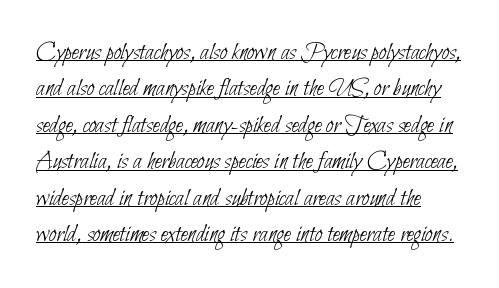
A typesetter would call this zero additional tracking. On a weight scale, this lands at 450 or below. In designer terms, the underline attribute is active on this setting. Compared with typical paragraphs, the rows here are spaced about the same.
